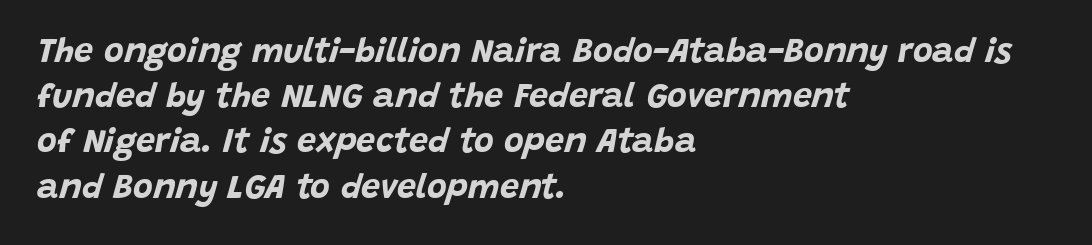
{"italic": "yes", "lean": "right", "slant_degrees": 15, "bold": "yes", "weight": "bold", "width": "normal", "stroke_contrast": "low", "x_height": "large", "monospaced": "no", "underline": "no", "align": "left", "line_spacing": "normal", "line_spacing_ratio": 1.33, "letter_spacing": "normal", "letter_spacing_em": 0.0, "glyph_px": 34}
